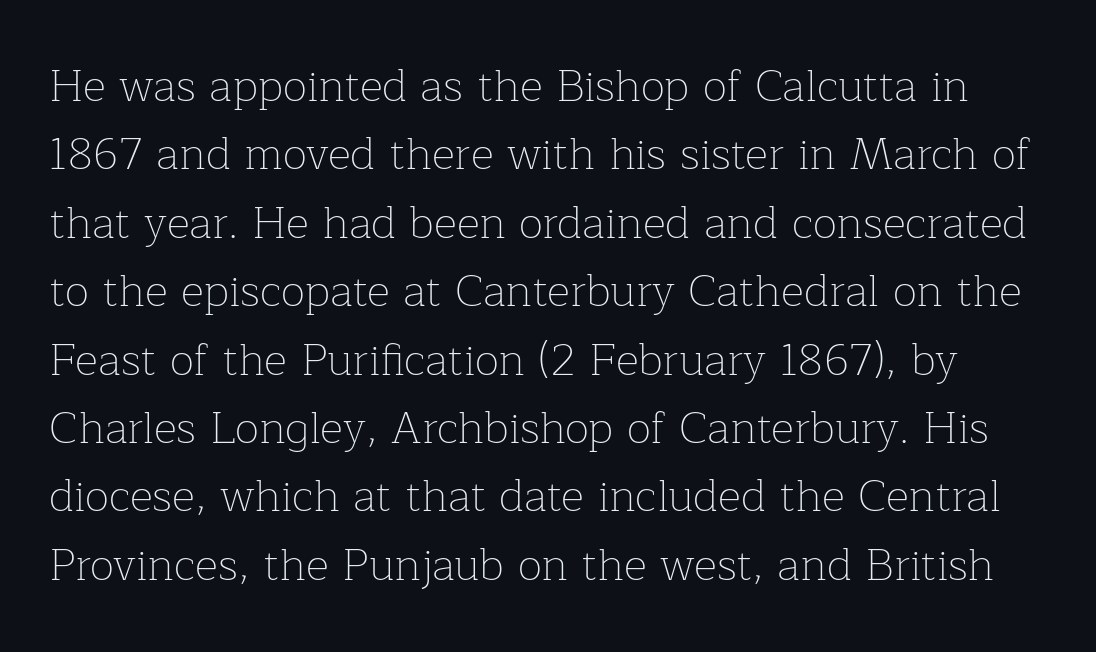
{"serif": "yes", "italic": "no", "bold": "no", "weight": "thin", "width": "normal", "stroke_contrast": "low", "x_height": "medium", "monospaced": "no", "underline": "no", "line_spacing": "normal", "line_spacing_ratio": 1.52, "letter_spacing": "normal", "letter_spacing_em": 0.0, "glyph_px": 45}
